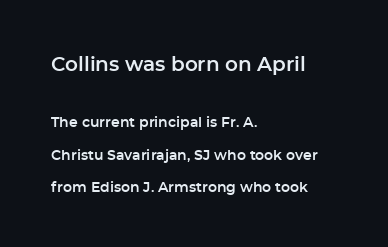
You could fit nearly another row in the gap between these rows. This layout puts the oversized block above and the modest block below. Type without underlining. Each line starts at the same left margin while the right side varies.
